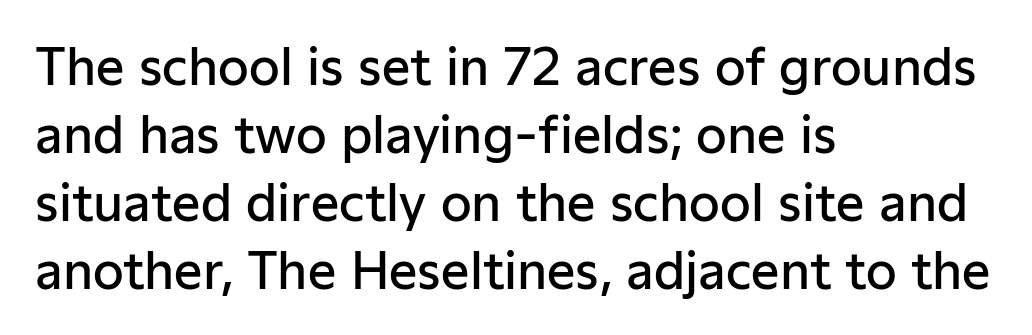
Q: Is the text bold? A: Semi-bold.
Q: Is the text italic (slanted)? A: No, it is upright.
Q: Is the typeface a serif or a sans-serif typeface? A: Sans-serif.
Q: Is the text underlined? A: No.
Q: How is the paragraph aligned? A: Left-aligned.
Q: Is the spacing between letters normal or unusually wide? A: Normal.
Q: Is the spacing between lines tight, normal or loose? A: Normal.
Q: Width (condensed, normal, or wide)? A: Normal.
Q: Stroke contrast? A: Low.
Q: x-height? A: Medium.
Q: Monospaced? A: No.
